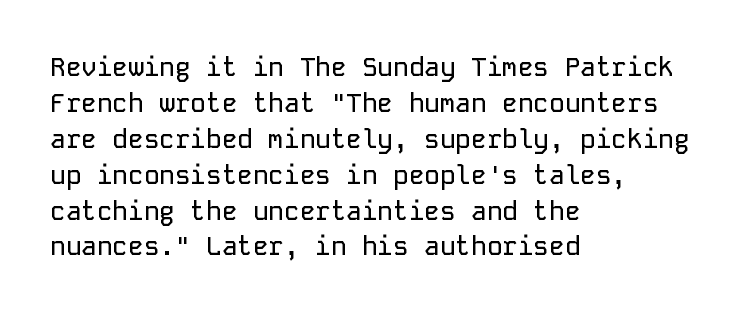
{"italic": "no", "underline": "no", "align": "left", "line_spacing": "normal", "line_spacing_ratio": 1.38, "letter_spacing": "normal", "letter_spacing_em": 0.0, "glyph_px": 26}
